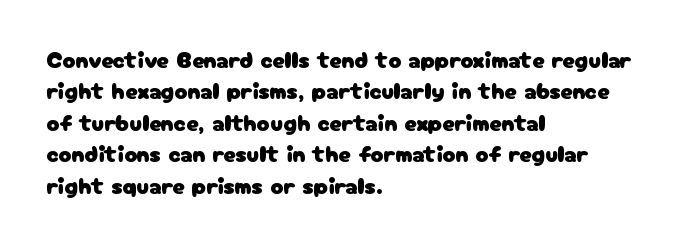
Here the glyphs are tracked normally, forming tight word shapes. Type without underlining. A roman cut, with each character standing at attention. A classic flush-left, rag-right setting is used for this passage.
